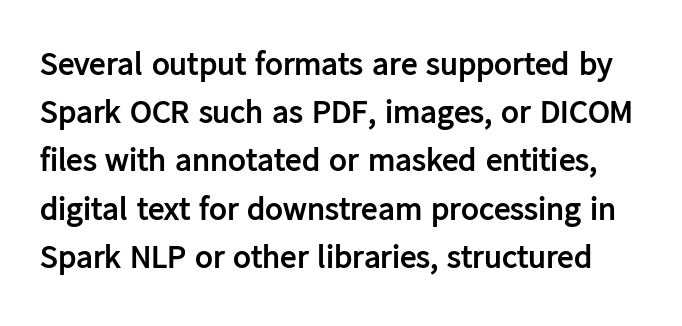
Q: Is the text bold? A: Yes.
Q: Is the text italic (slanted)? A: No, it is upright.
Q: Is the typeface a serif or a sans-serif typeface? A: Sans-serif.
Q: Is the text underlined? A: No.
Q: Is the spacing between letters normal or unusually wide? A: Normal.
Q: Is the spacing between lines tight, normal or loose? A: Normal.
Q: Width (condensed, normal, or wide)? A: Normal.
Q: Stroke contrast? A: Low.
Q: x-height? A: Medium.
Q: Monospaced? A: No.
